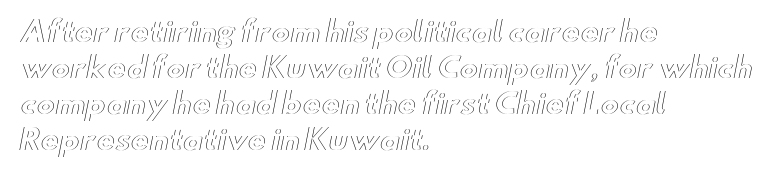
Q: Is the text italic (slanted)? A: Yes.
Q: Is the text underlined? A: No.
Q: How is the paragraph aligned? A: Left-aligned.
Q: Is the spacing between letters normal or unusually wide? A: Normal.
Q: Is the spacing between lines tight, normal or loose? A: Normal.
Q: Width (condensed, normal, or wide)? A: Wide.
Q: x-height? A: Small.
Q: Monospaced? A: No.
